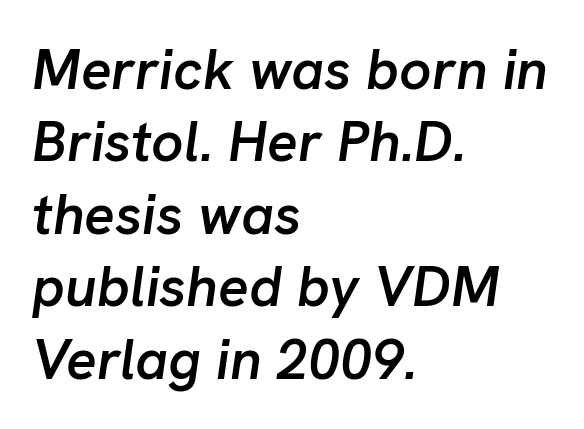
The line texture is even and compact thanks to regular tracking. The face used here is a semibold: visibly heavier than regular, lighter than bold. Looking at the ascenders, they clearly lean. Do the characters align in a grid? No, the font is proportional. Unmarked baselines from the first word to the last. The line-height multiplier appears to be the usual default.
